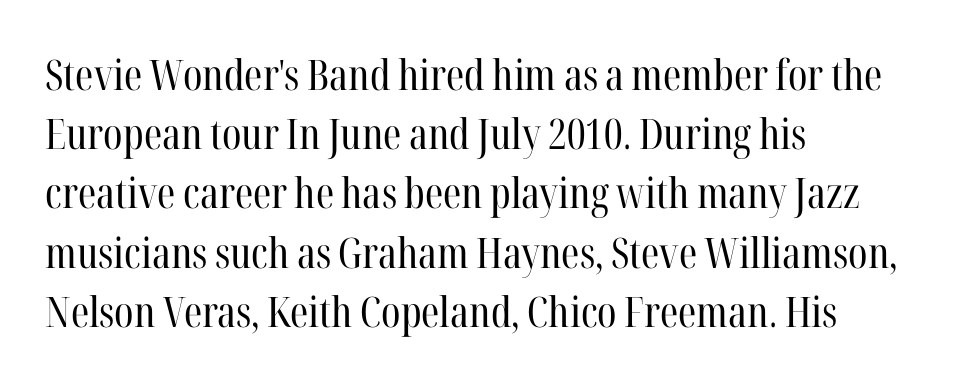
The image shows 42 px regular-weight, condensed serif type, upright; set left-aligned, normal line spacing (1.41x), normal letter spacing, not underlined; high stroke contrast and a medium x-height.
